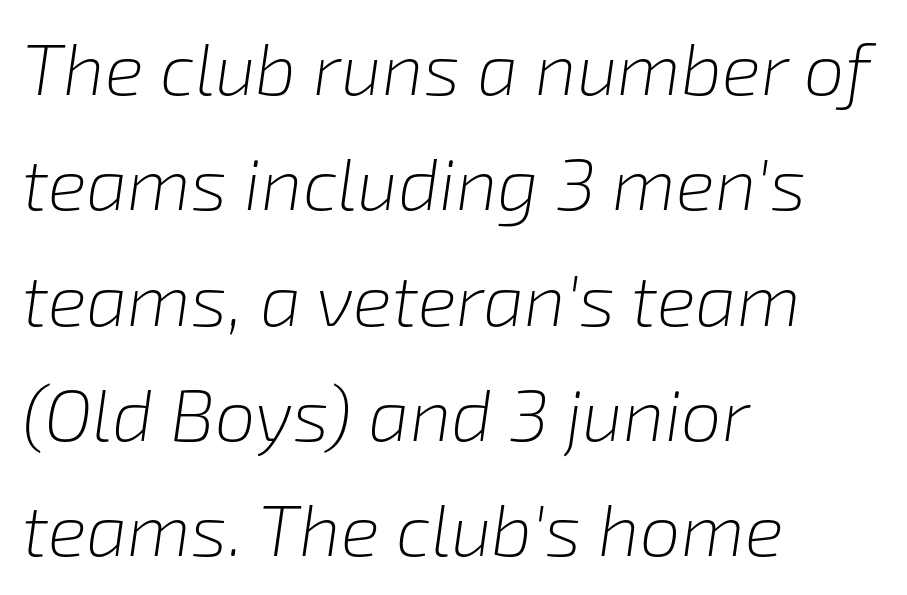
The image shows 73 px light type, italic (leaning right); set left-aligned, normal line spacing (1.58x), normal letter spacing, not underlined; low stroke contrast and a medium x-height.
